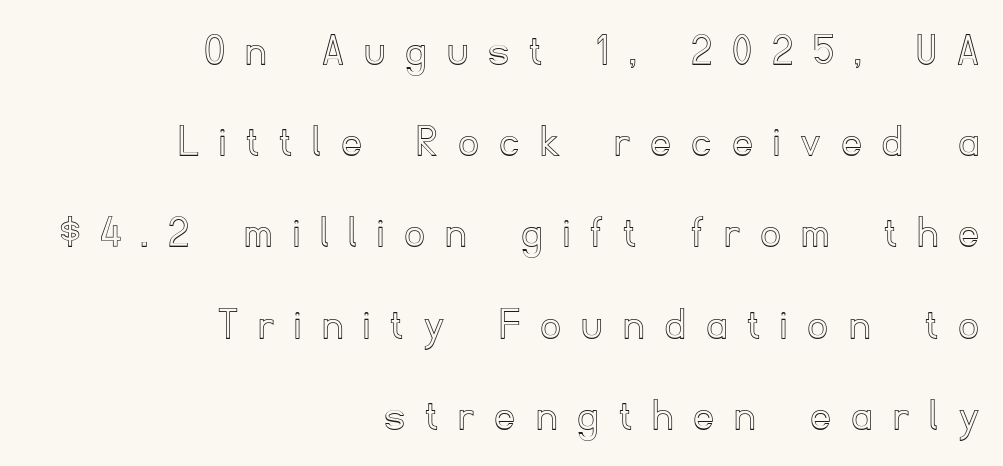
{"italic": "no", "width": "normal", "x_height": "small", "monospaced": "no", "underline": "no", "align": "right", "line_spacing": "loose", "line_spacing_ratio": 1.94, "letter_spacing": "wide", "letter_spacing_em": 0.47, "glyph_px": 47}
